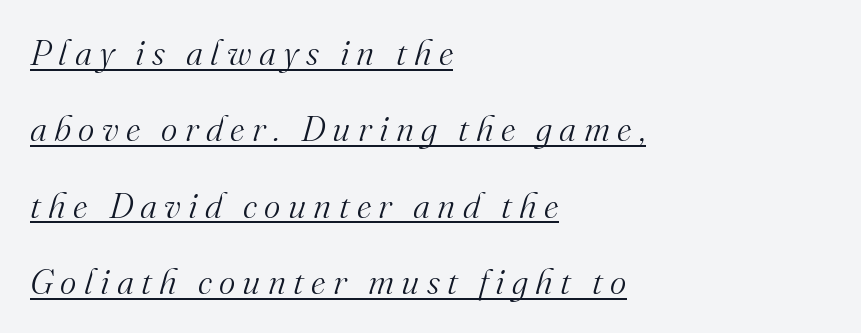
{"serif": "yes", "italic": "yes", "lean": "right", "slant_degrees": 16, "bold": "no", "weight": "light", "width": "normal", "stroke_contrast": "medium", "x_height": "small", "monospaced": "no", "underline": "yes", "align": "left", "line_spacing": "loose", "line_spacing_ratio": 2.18, "letter_spacing": "wide", "letter_spacing_em": 0.21, "glyph_px": 35}
